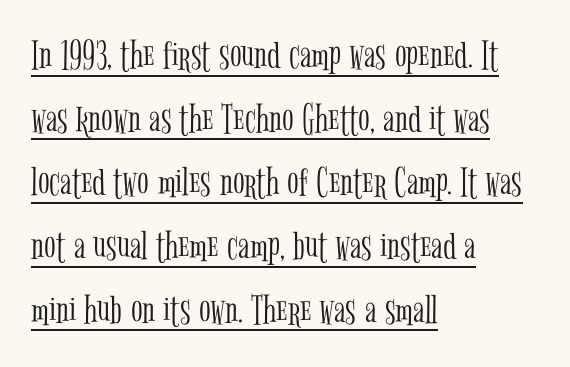
The image shows 43 px light, condensed serif type, upright; set left-aligned, normal line spacing (1.48x), normal letter spacing, underlined; low stroke contrast and a medium x-height.
